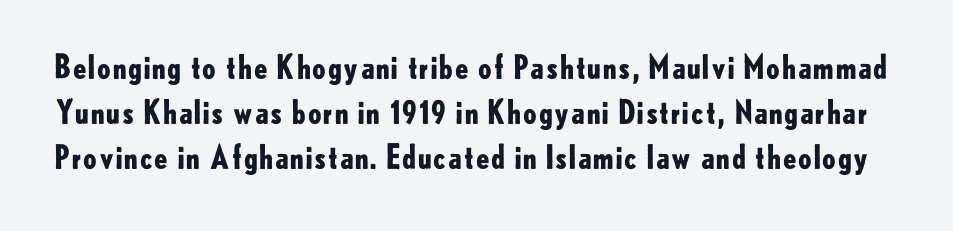
Q: Is the text bold? A: Yes.
Q: Is the text italic (slanted)? A: No, it is upright.
Q: Is the typeface a serif or a sans-serif typeface? A: Sans-serif.
Q: Is the text underlined? A: No.
Q: Is the spacing between letters normal or unusually wide? A: Normal.
Q: Is the spacing between lines tight, normal or loose? A: Normal.
Q: Width (condensed, normal, or wide)? A: Normal.
Q: Stroke contrast? A: Low.
Q: x-height? A: Small.
Q: Monospaced? A: No.
